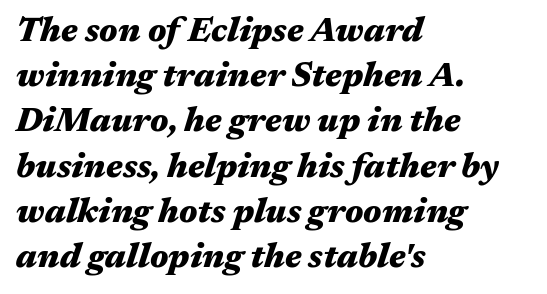
The rendering uses natural spacing where letterforms have individual widths. In terms of posture, this sample is oblique. The paragraph shown leans on its left margin. The passage shown has conventional tracking throughout. Anything drawn beneath the words? Only blank space.
